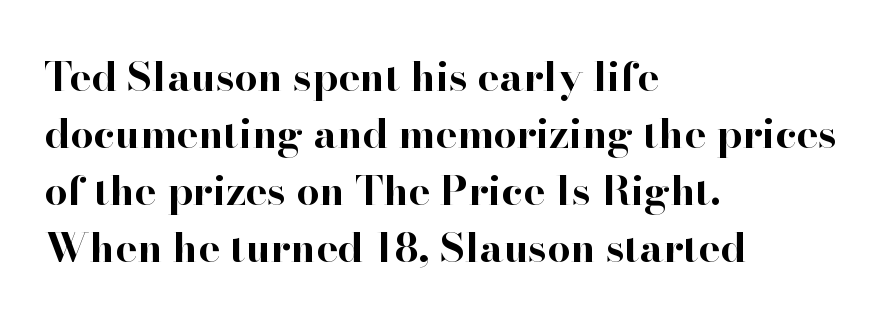
The image shows 41 px bold serif type, upright; set left-aligned, normal line spacing (1.39x), normal letter spacing, not underlined; high stroke contrast and a small x-height.
